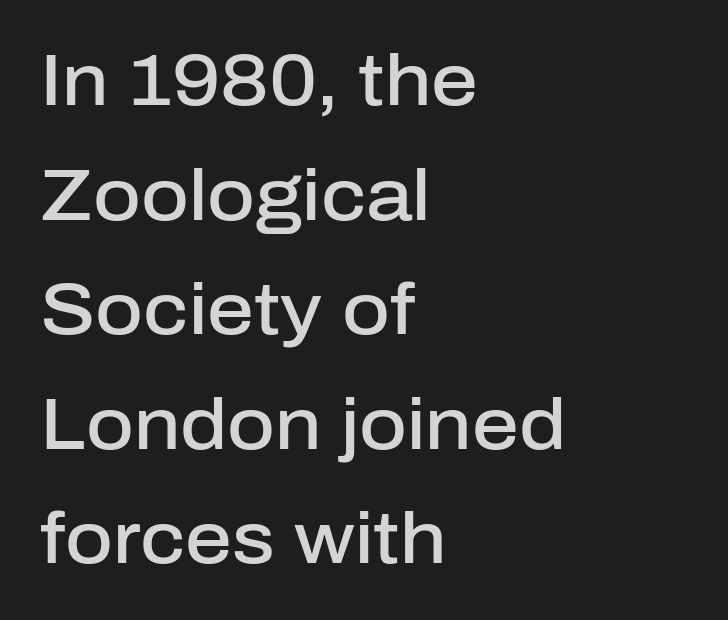
The letters advance in unequal steps, a hallmark of proportional type. The ragged edge is on the right, which tells us the setting is flush left. In terms of posture, this sample is upright. Just letters on the line, the space beneath them empty. The tracking reads as untouched default to a designer's eye.
